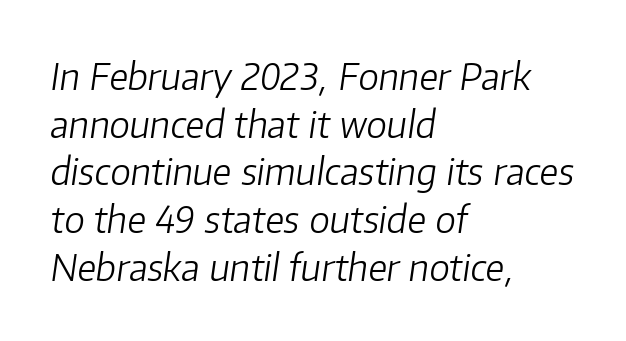
The image shows 37 px light type, italic (leaning right); set left-aligned, normal line spacing (1.29x), normal letter spacing, not underlined; low stroke contrast and a medium x-height.
